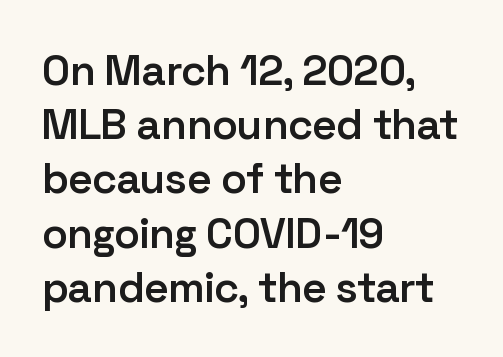
The image shows 43 px semibold sans-serif type, upright; set left-aligned, normal line spacing (1.26x), normal letter spacing, not underlined; low stroke contrast and a medium x-height.
